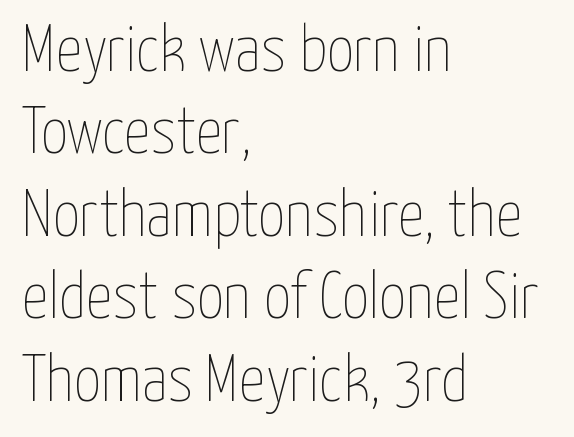
Stroke thickness stays within the range of a standard reading face or lighter. Every character sits straight up, as roman type does. Think of a printed novel: that variable character pitch is what you see here. Check the space under the baseline: it is left empty.
